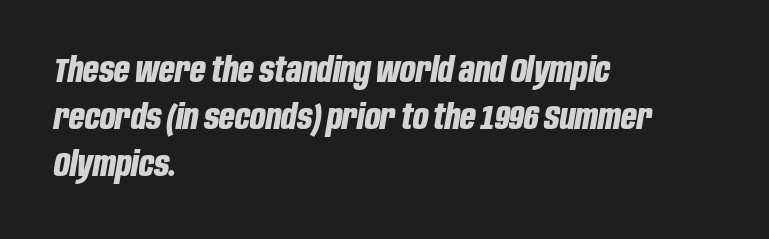
{"italic": "yes", "lean": "right", "slant_degrees": 10, "bold": "yes", "weight": "bold", "width": "condensed", "stroke_contrast": "low", "x_height": "large", "monospaced": "no", "underline": "no", "align": "left", "line_spacing": "normal", "line_spacing_ratio": 1.38, "letter_spacing": "normal", "letter_spacing_em": 0.0, "glyph_px": 34}
